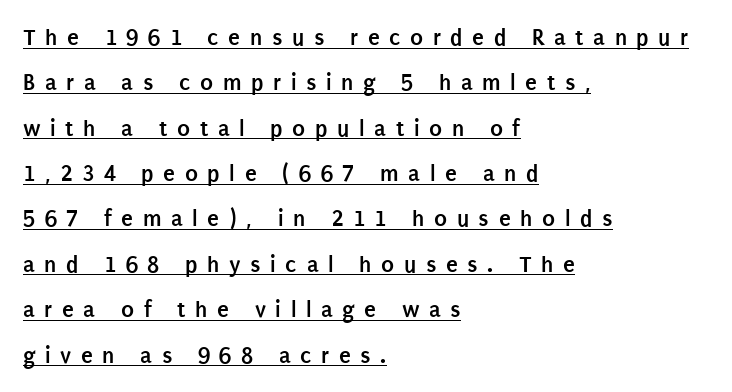
The image shows 24 px bold type, upright; set left-aligned, line spacing 1.89x, unusually wide letter spacing (+0.4 em), underlined.
